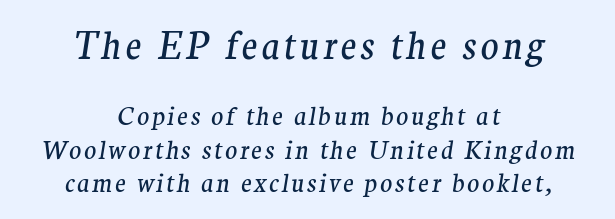
The face looks like a standard text weight, possibly lighter. Short and long lines alike share a common midpoint. In this sample the first text group is rendered at the bigger scale. Posture: slanted. The type family on display is of the serif kind.
